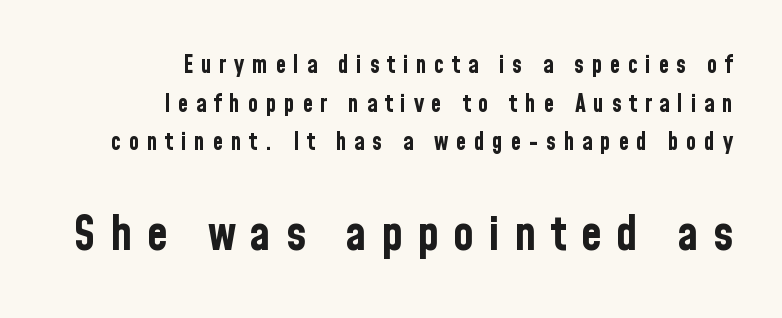
The image shows 47 px bold, condensed sans-serif type, upright; set right-aligned, normal line spacing (1.61x), unusually wide letter spacing (+0.31 em), not underlined; the second (bottom) block is 1.96x larger; low stroke contrast and a medium x-height.
